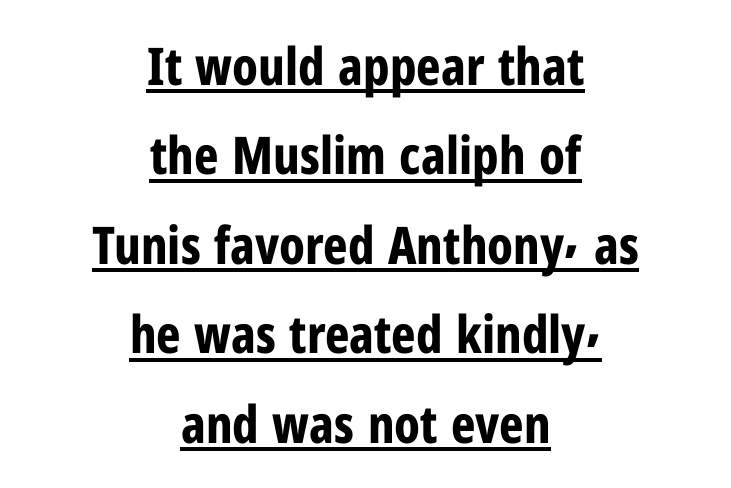
The image shows 52 px bold, condensed sans-serif type, upright; set centered, line spacing 1.72x, normal letter spacing, underlined; low stroke contrast and a medium x-height.
